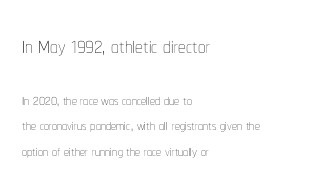
The typesetting does not lean heavy: it is not bold. In terms of posture, this sample is upright. Any mark beneath the type? The region is blank. Regular leading. Is the letter spacing exaggerated? No — it looks like the ordinary default.
